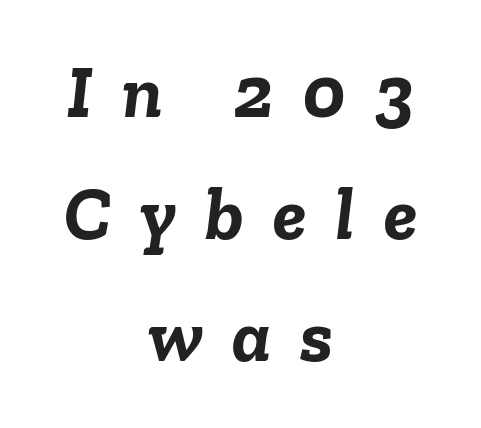
The image shows 75 px semibold type, italic (leaning right); set centered, normal line spacing (1.63x), unusually wide letter spacing (+0.39 em), not underlined; low stroke contrast and a medium x-height.
